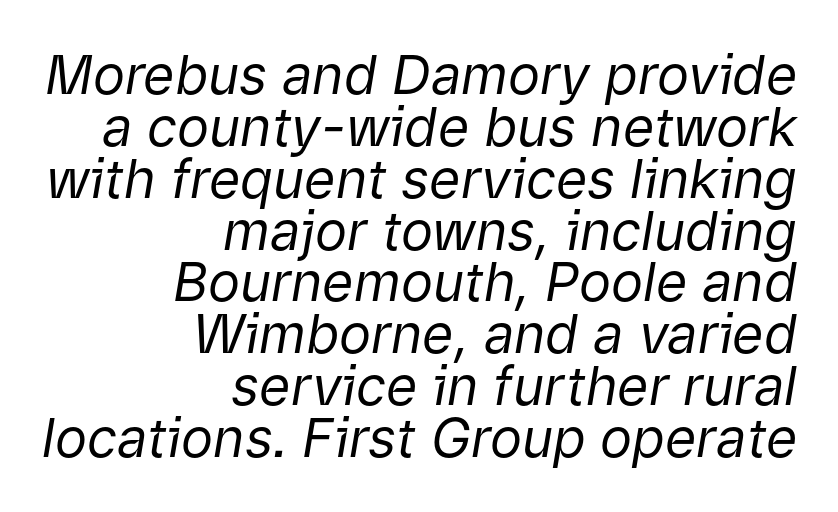
The image shows 54 px regular-weight type, italic (leaning right); set right-aligned, tight line spacing (0.96x), normal letter spacing, not underlined; low stroke contrast and a medium x-height.
